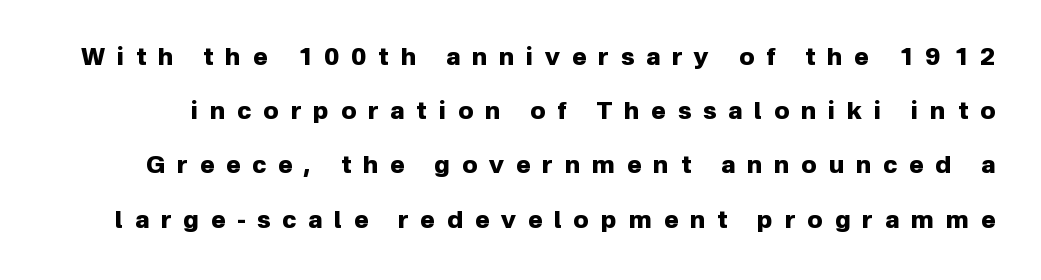
There is plenty of visible air inserted between adjacent glyphs. Descender tails drop into unmarked territory. A dark, heavy texture on the line: the type is bold. These lines stand farther apart than default settings would place them. Style check: upright.
